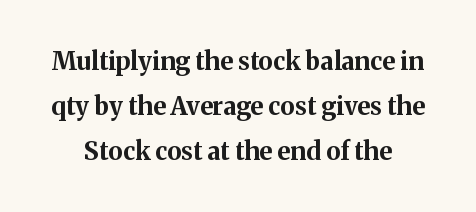
The image shows 25 px bold type, upright; set line spacing 1.8x, normal letter spacing, not underlined.
